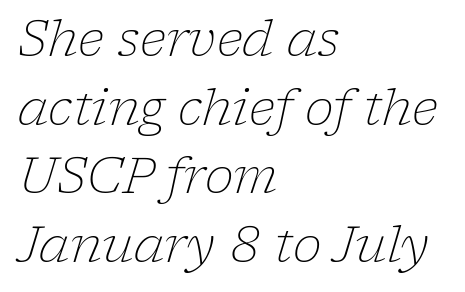
The face used here has a pronounced slope to its letters. Proportional: the letters do not fall into vertical columns. Alignment: flush left. Standard letterfit; no display-style spreading of the glyphs.
